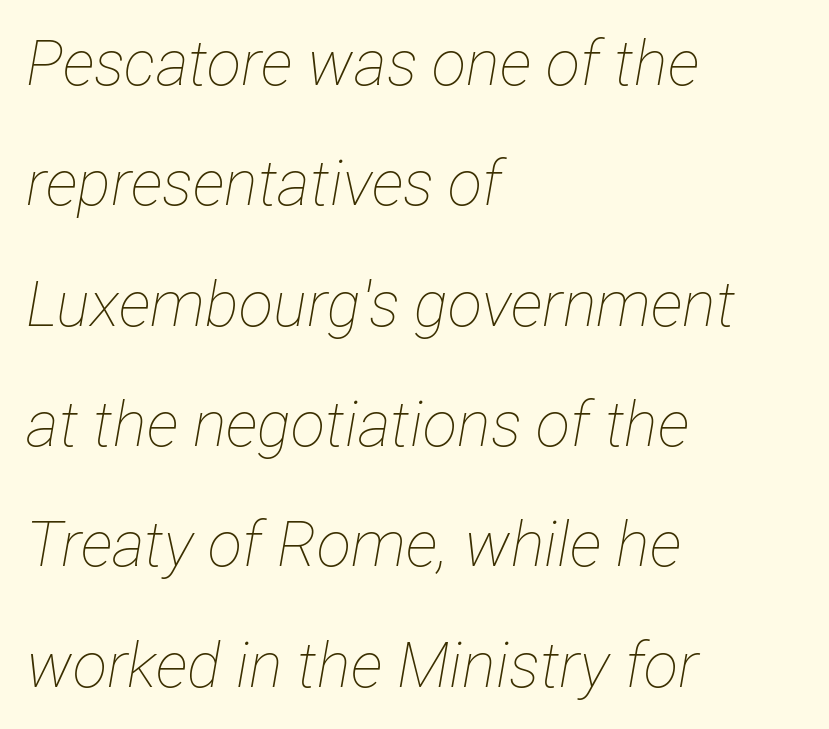
Clear beneath every line of the passage. The typography opts for an oblique posture over an upright one. You could fit nearly another row in the gap between these rows. All the whitespace from short lines collects on the right. Heaviness? Minimal to ordinary, like unemphasized prose. Here the designer chose a conventional face with non-uniform glyph widths.
